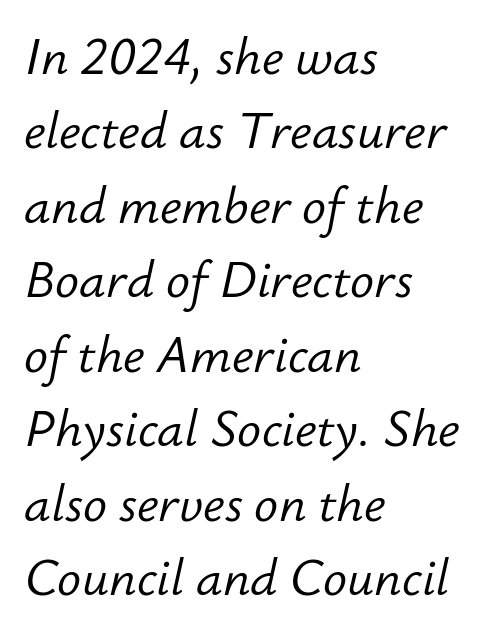
The face used here is proportionally spaced, like ordinary book or web type. Honestly, the letter spacing is just normal — you wouldn't notice it. The rag falls on the right side of this text block. Stems here are at most as thick as an everyday book face. Type without underlining.
